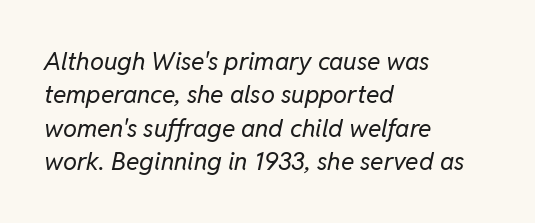
The image shows 25 px text type, italic (leaning right); set left-aligned, normal line spacing (1.34x), normal letter spacing, not underlined.
